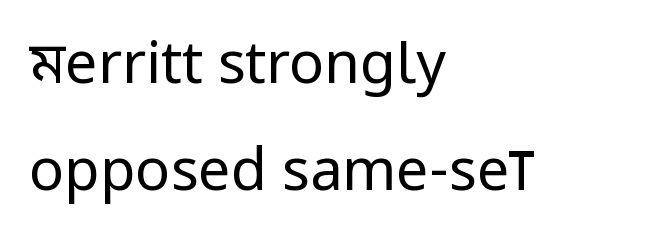
The letterforms sit at book weight or below. This is the regular roman posture of the typeface. These lines keep a tight, regular rhythm from letter to letter. This rendering features lettering with no underline. The font family rendered here belongs to the sans-serif group.
